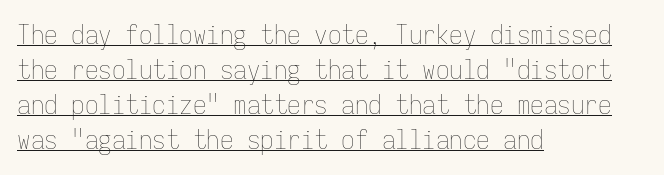
Q: Is the text bold? A: No.
Q: Is the text italic (slanted)? A: No, it is upright.
Q: Is the text underlined? A: Yes.
Q: How is the paragraph aligned? A: Left-aligned.
Q: Is the spacing between letters normal or unusually wide? A: Normal.
Q: Is the spacing between lines tight, normal or loose? A: Normal.
